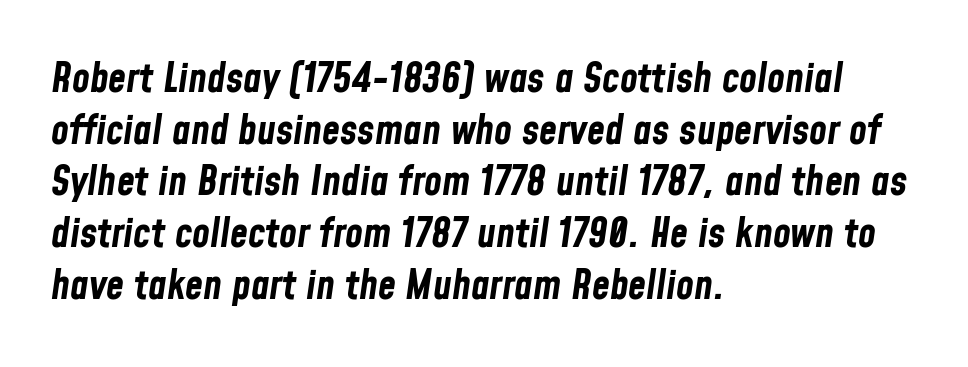
Leftover space on each line is placed entirely after the last word. Proportional: the letters do not fall into vertical columns. Looking at the ascenders, they clearly lean. Words float on clear page, feet unadorned.
